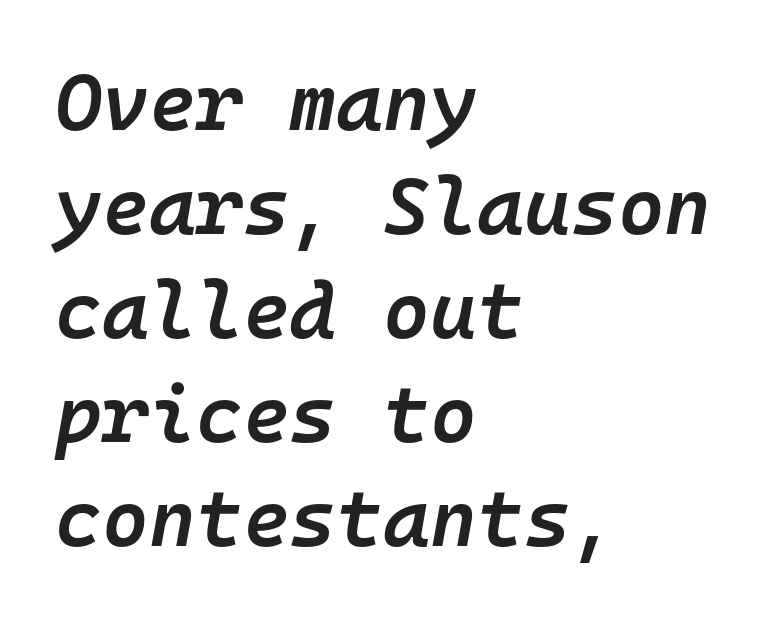
Q: Is the text bold? A: Semi-bold.
Q: Is the text italic (slanted)? A: Yes, it leans right by about 10 degrees.
Q: Is the text underlined? A: No.
Q: How is the paragraph aligned? A: Left-aligned.
Q: Is the spacing between letters normal or unusually wide? A: Normal.
Q: Is the spacing between lines tight, normal or loose? A: Normal.
Q: Width (condensed, normal, or wide)? A: Normal.
Q: Stroke contrast? A: Low.
Q: x-height? A: Medium.
Q: Monospaced? A: Yes.
